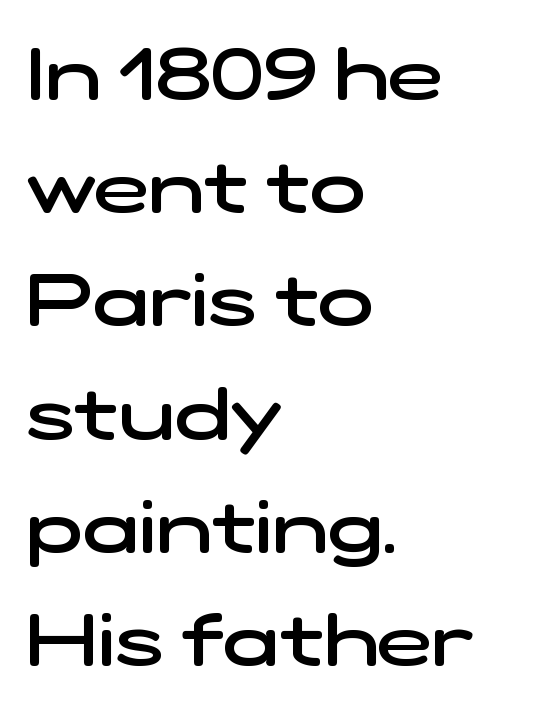
{"serif": "no", "bold": "semi", "weight": "semibold", "width": "wide", "stroke_contrast": "low", "x_height": "medium", "monospaced": "no", "underline": "no", "align": "left", "line_spacing": "normal", "line_spacing_ratio": 1.53, "letter_spacing": "normal", "letter_spacing_em": 0.0, "glyph_px": 74}
